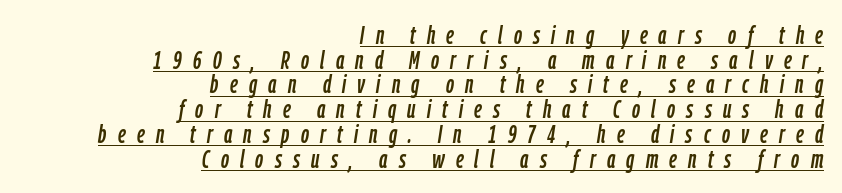
The image shows 25 px text type, italic (leaning right); set right-aligned, tight line spacing (0.99x), unusually wide letter spacing (+0.45 em), underlined.
